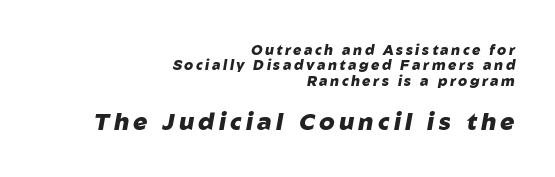
Does the weight exceed regular? Yes, all the way to bold. Larger block? The one below; the one above is distinctly smaller. Does the lettering tilt? It does — this is italic. Just letters on the line, the space beneath them empty. The designer dialed line spacing down below the default.
